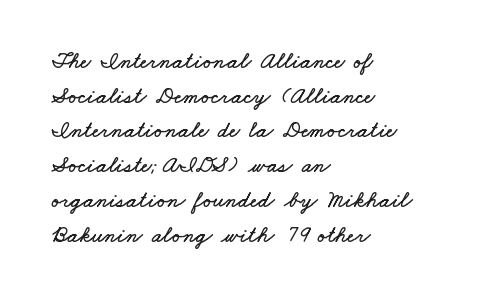
Inter-character spacing is left at the font's built-in metrics. The rendering uses a moderate line-height, typical for paragraphs. Plain, unruled lines of type. The typesetter chose a ragged-right arrangement here.
